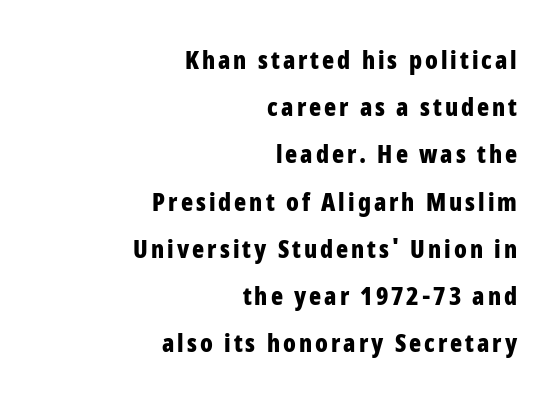
{"italic": "no", "bold": "yes", "underline": "no", "align": "right", "line_spacing_ratio": 1.89, "glyph_px": 25}
